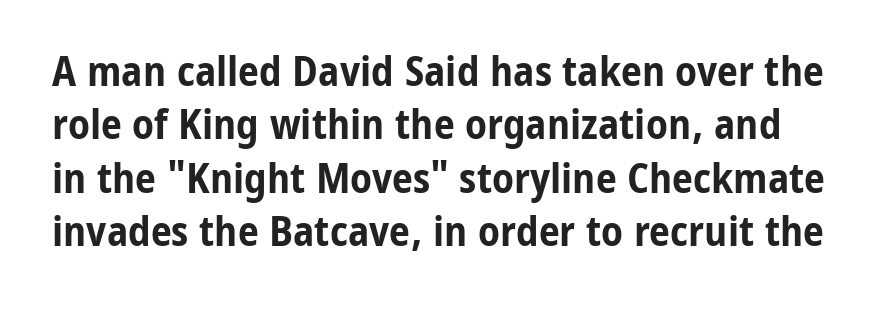
Q: Is the text bold? A: Yes.
Q: Is the text italic (slanted)? A: No, it is upright.
Q: Is the typeface a serif or a sans-serif typeface? A: Sans-serif.
Q: Is the text underlined? A: No.
Q: Is the spacing between letters normal or unusually wide? A: Normal.
Q: Is the spacing between lines tight, normal or loose? A: Normal.
Q: Width (condensed, normal, or wide)? A: Condensed.
Q: Stroke contrast? A: Low.
Q: x-height? A: Medium.
Q: Monospaced? A: No.
